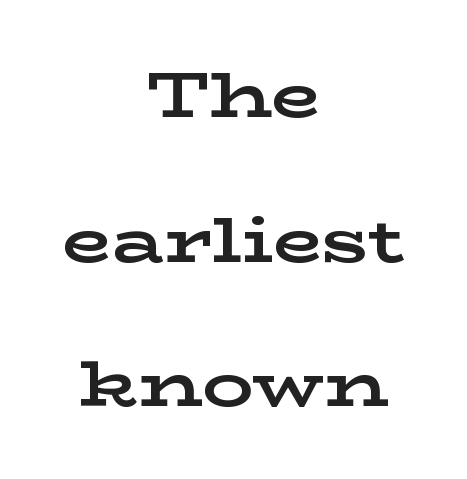
Q: Is the text bold? A: Yes.
Q: Is the text italic (slanted)? A: No, it is upright.
Q: Is the typeface a serif or a sans-serif typeface? A: Serif.
Q: Is the text underlined? A: No.
Q: How is the paragraph aligned? A: Centered.
Q: Is the spacing between letters normal or unusually wide? A: Normal.
Q: Is the spacing between lines tight, normal or loose? A: Loose.
Q: Width (condensed, normal, or wide)? A: Wide.
Q: Stroke contrast? A: Low.
Q: x-height? A: Medium.
Q: Monospaced? A: No.
